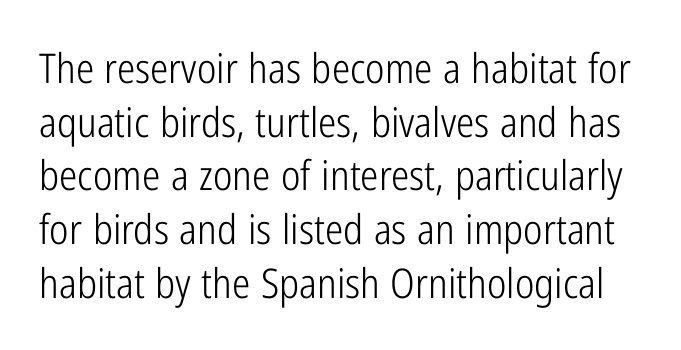
{"serif": "no", "italic": "no", "bold": "no", "weight": "light", "width": "condensed", "stroke_contrast": "low", "x_height": "medium", "monospaced": "no", "underline": "no", "line_spacing": "normal", "line_spacing_ratio": 1.31, "letter_spacing": "normal", "letter_spacing_em": 0.0, "glyph_px": 41}
